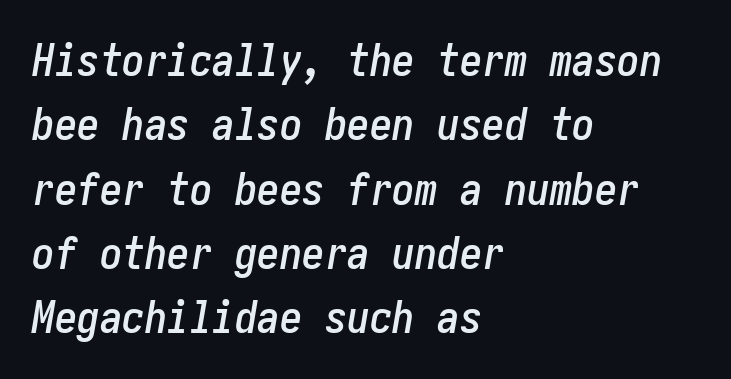
The image shows 45 px condensed type, italic (leaning right); set left-aligned, normal line spacing (1.43x), normal letter spacing, not underlined; low stroke contrast and a medium x-height.
